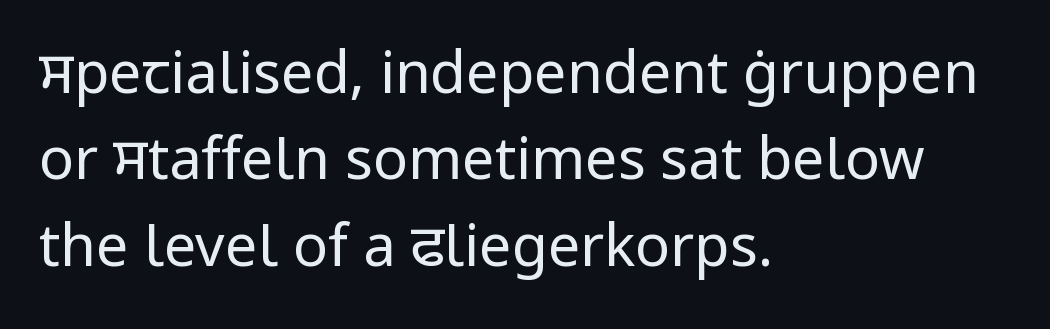
The rows are spaced the way most documents space them. Compared with typical body copy, the letter spacing here is the same. Every stem runs plumb, perpendicular to the baseline. Letterform terminals end flat and unadorned throughout the passage. Rule under the text: the space is simply empty.
